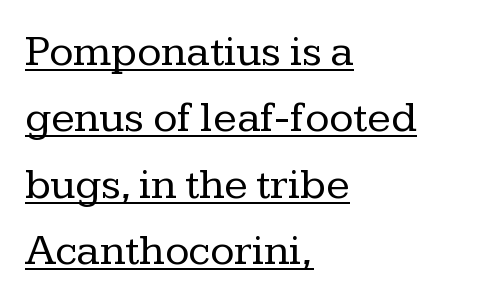
Q: Is the text bold? A: No.
Q: Is the text italic (slanted)? A: No, it is upright.
Q: Is the typeface a serif or a sans-serif typeface? A: Serif.
Q: Is the text underlined? A: Yes.
Q: How is the paragraph aligned? A: Left-aligned.
Q: Is the spacing between letters normal or unusually wide? A: Normal.
Q: Is the spacing between lines tight, normal or loose? A: Normal.
Q: Width (condensed, normal, or wide)? A: Normal.
Q: Stroke contrast? A: Low.
Q: x-height? A: Medium.
Q: Monospaced? A: No.
